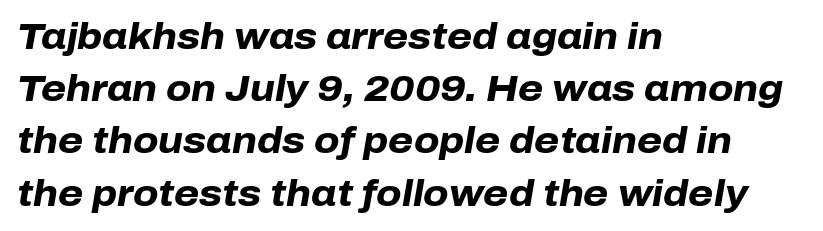
Is this a fixed-width face? No — the glyphs have proportional, varying widths. Is the type slanted? Yes — the strokes lean at a clear angle. On the weight axis this lands at bold, roughly 700. Has an underline been added? It has not. Nobody touched the tracking dial on this one. Does the leading feel generous? No, just average.
